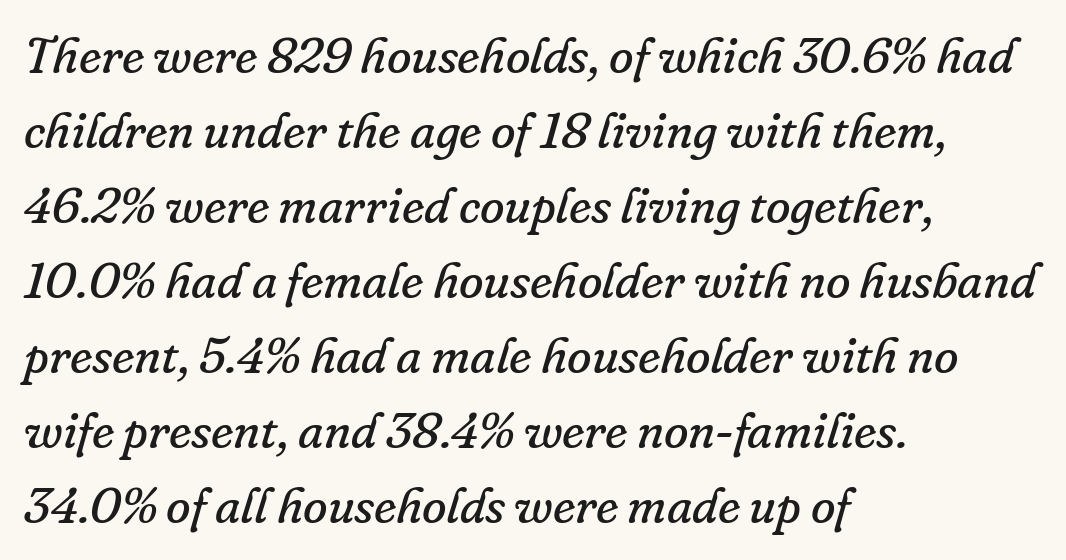
{"serif": "yes", "italic": "yes", "lean": "right", "slant_degrees": 16, "bold": "no", "weight": "regular", "width": "normal", "stroke_contrast": "low", "x_height": "small", "monospaced": "no", "underline": "no", "align": "left", "line_spacing": "normal", "line_spacing_ratio": 1.5, "letter_spacing": "normal", "letter_spacing_em": 0.0, "glyph_px": 50}
